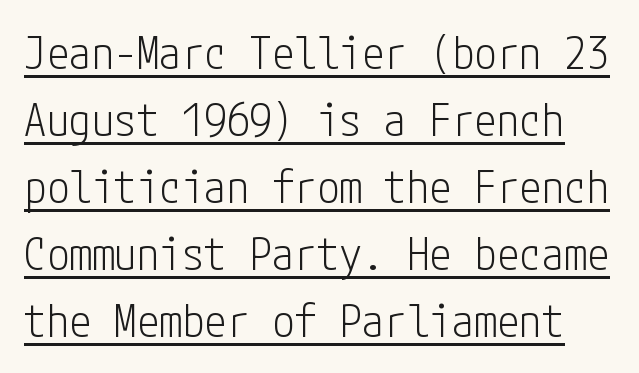
Is there any slant? The stems are plumb. The letterforms sit shoulder to shoulder at normal distance. Compared with typical paragraphs, the rows here are spaced about the same. This rendering features underlined lettering.
